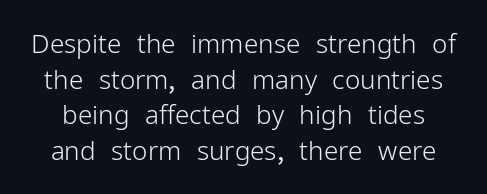
{"italic": "no", "bold": "no", "underline": "no", "line_spacing": "normal", "line_spacing_ratio": 1.37, "letter_spacing": "normal", "letter_spacing_em": 0.0, "glyph_px": 26}
